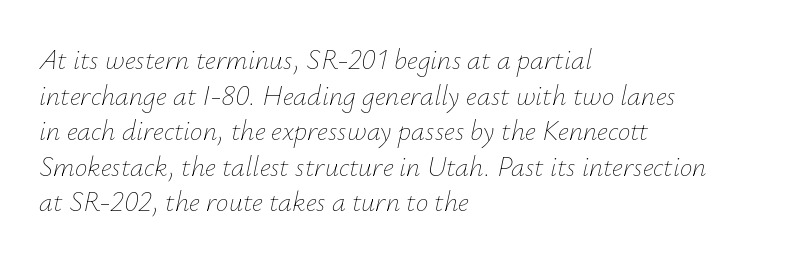
The image shows 28 px thin type, italic (leaning right); set left-aligned, normal line spacing (1.27x), normal letter spacing, not underlined; low stroke contrast and a small x-height.
